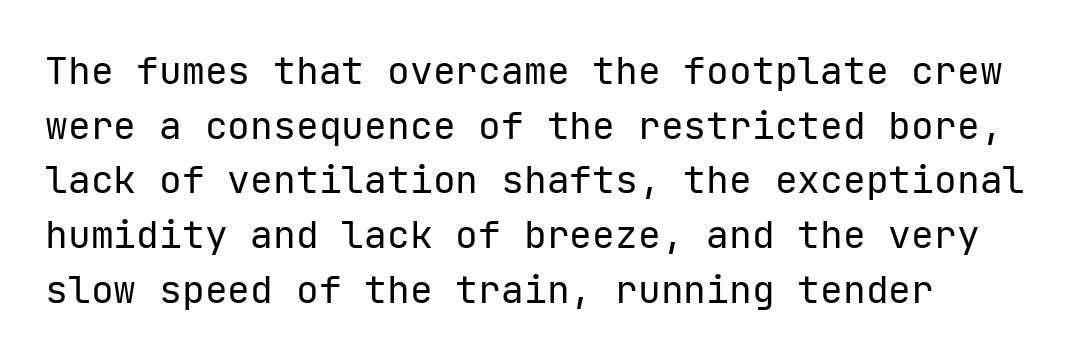
Q: Is the text bold? A: No.
Q: Is the text italic (slanted)? A: No, it is upright.
Q: Is the typeface a serif or a sans-serif typeface? A: Sans-serif.
Q: Is the text underlined? A: No.
Q: How is the paragraph aligned? A: Left-aligned.
Q: Is the spacing between letters normal or unusually wide? A: Normal.
Q: Is the spacing between lines tight, normal or loose? A: Normal.
Q: Width (condensed, normal, or wide)? A: Normal.
Q: Stroke contrast? A: Low.
Q: x-height? A: Medium.
